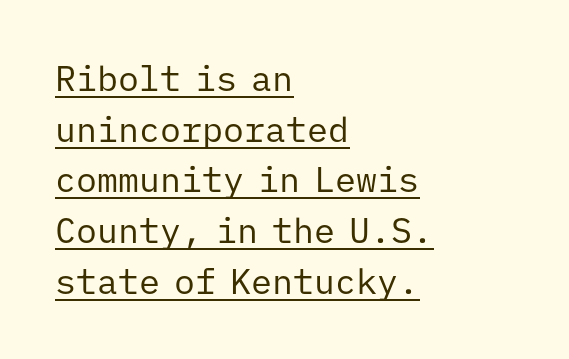
This sample has the even, mechanical cadence of fixed-width lettering. Characters remain perfectly vertical along every line. One glance says typical: line gaps are just what's usual. Compared with typical body copy, the letter spacing here is the same. The rendering anchors every line to the left-hand side. This is underlined copy, the kind a proofreader might mark for attention.
